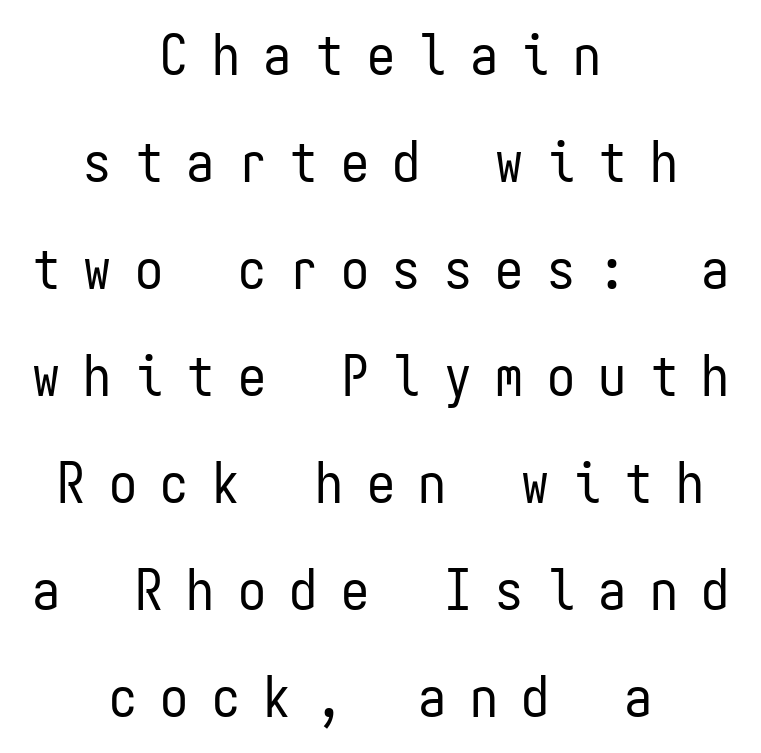
Q: Is the text bold? A: No.
Q: Is the text italic (slanted)? A: No, it is upright.
Q: Is the typeface a serif or a sans-serif typeface? A: Sans-serif.
Q: Is the text underlined? A: No.
Q: How is the paragraph aligned? A: Centered.
Q: Is the spacing between letters normal or unusually wide? A: Unusually wide.
Q: Is the spacing between lines tight, normal or loose? A: Loose.
Q: Width (condensed, normal, or wide)? A: Condensed.
Q: Stroke contrast? A: Low.
Q: x-height? A: Medium.
Q: Monospaced? A: Yes.
